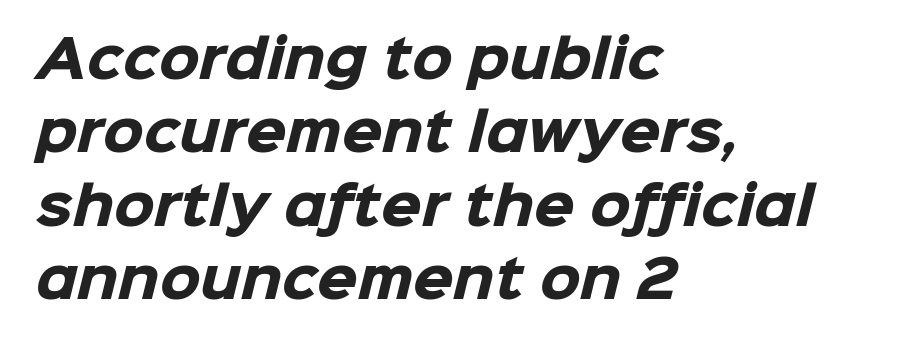
The image shows 52 px heavy sans-serif type; set left-aligned, normal line spacing (1.41x), normal letter spacing, not underlined; low stroke contrast and a medium x-height.
